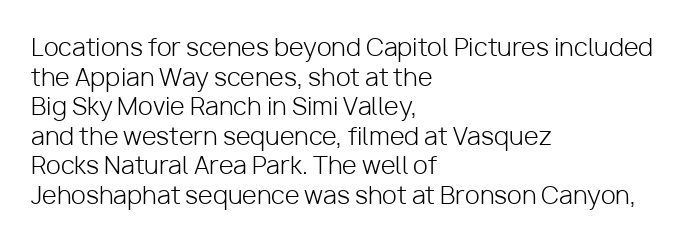
{"italic": "no", "bold": "no", "underline": "no", "align": "left", "line_spacing_ratio": 1.23, "letter_spacing": "normal", "letter_spacing_em": 0.0, "glyph_px": 24}
